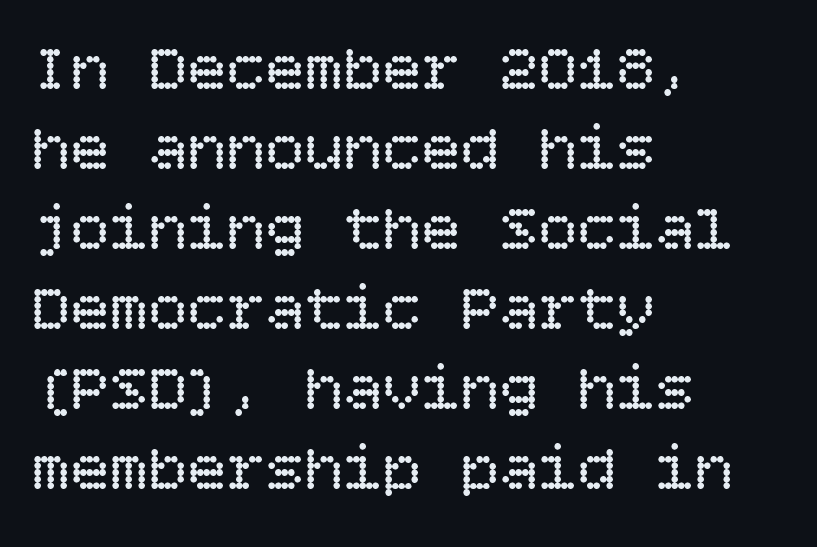
{"italic": "no", "bold": "no", "weight": "regular", "width": "normal", "stroke_contrast": "low", "x_height": "large", "underline": "no", "align": "left", "line_spacing_ratio": 1.23, "letter_spacing": "normal", "letter_spacing_em": 0.0, "glyph_px": 65}
